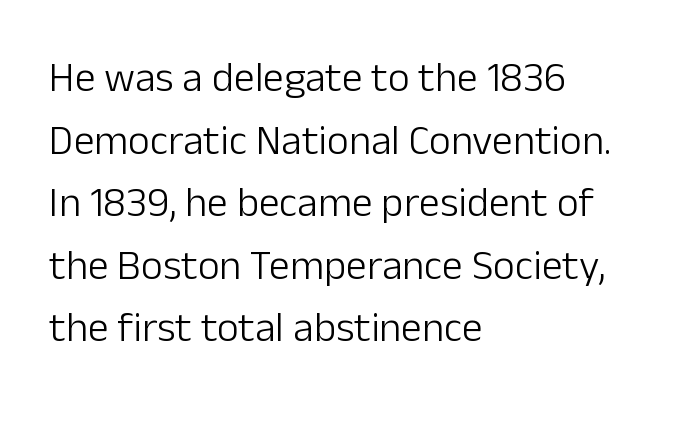
{"serif": "no", "italic": "no", "bold": "no", "weight": "light", "width": "normal", "stroke_contrast": "low", "x_height": "medium", "monospaced": "no", "underline": "no", "align": "left", "line_spacing": "normal", "line_spacing_ratio": 1.49, "letter_spacing": "normal", "letter_spacing_em": 0.0, "glyph_px": 42}
